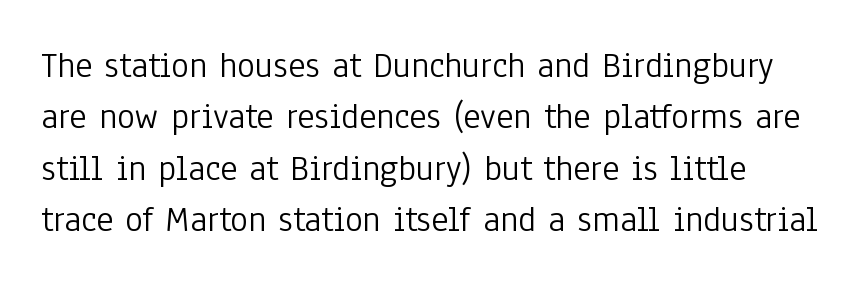
The letters carry no serifs — their stems end cleanly without finishing strokes. Stroke thickness stays within the range of a standard reading face or lighter. Spacing verdict: proportional, widths tailored to each character. Just letters on the line, the space beneath them empty. Summary of vertical rhythm: regular, with standard interline spacing.
